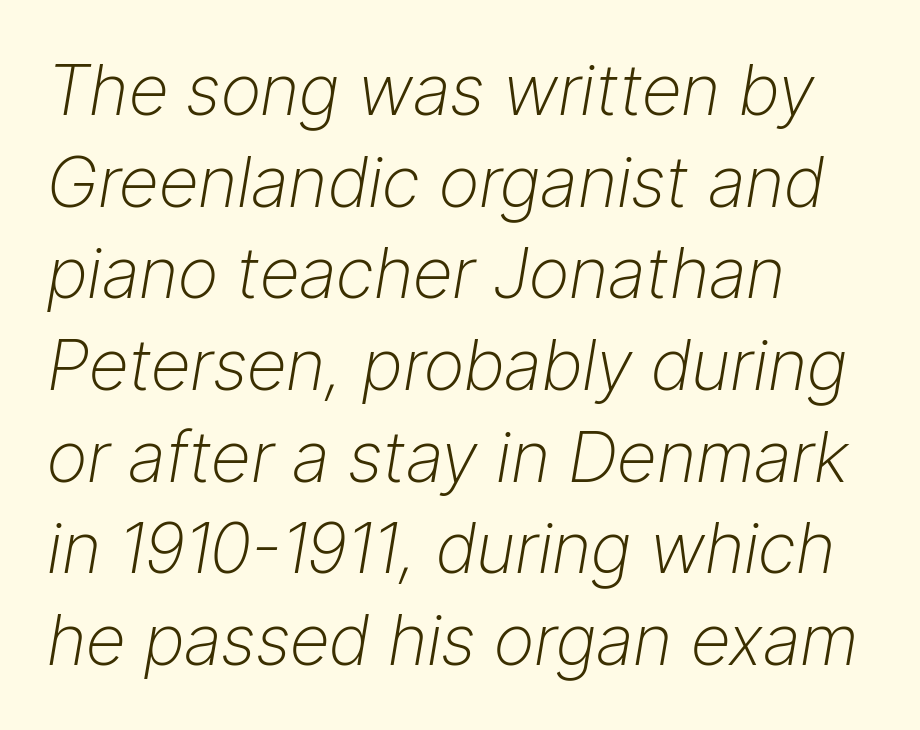
{"italic": "yes", "lean": "right", "slant_degrees": 9, "bold": "no", "weight": "light", "width": "normal", "stroke_contrast": "low", "x_height": "medium", "monospaced": "no", "underline": "no", "align": "left", "line_spacing": "normal", "line_spacing_ratio": 1.31, "letter_spacing": "normal", "letter_spacing_em": 0.0, "glyph_px": 70}
